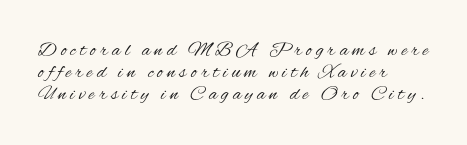
{"bold": "no", "underline": "no", "align": "left", "line_spacing": "tight", "line_spacing_ratio": 1.09, "letter_spacing": "wide", "letter_spacing_em": 0.21, "glyph_px": 20}
